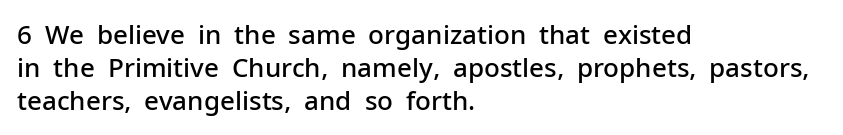
{"italic": "no", "bold": "semi", "underline": "no", "align": "left", "line_spacing": "normal", "line_spacing_ratio": 1.26, "letter_spacing": "normal", "letter_spacing_em": 0.0, "glyph_px": 26}
